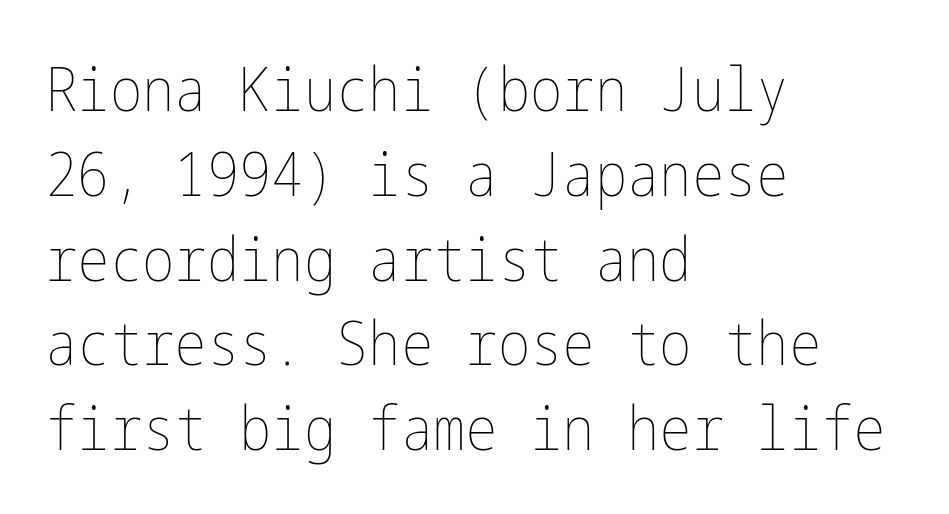
Q: Is the text bold? A: No.
Q: Is the text italic (slanted)? A: No, it is upright.
Q: Is the text underlined? A: No.
Q: How is the paragraph aligned? A: Left-aligned.
Q: Is the spacing between letters normal or unusually wide? A: Normal.
Q: Is the spacing between lines tight, normal or loose? A: Normal.
Q: Width (condensed, normal, or wide)? A: Condensed.
Q: Stroke contrast? A: Low.
Q: x-height? A: Medium.
